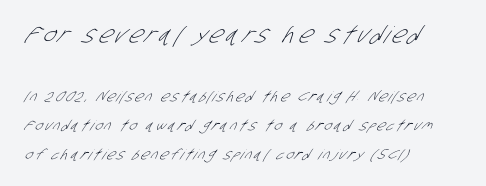
Does the bottom block carry the larger type? No, the top block does. This block would shrink considerably if given ordinary leading; it's expanded now. The foot of each line stays bare and open. Alignment: flush left. Summary of weight: not heavy and not bold.
